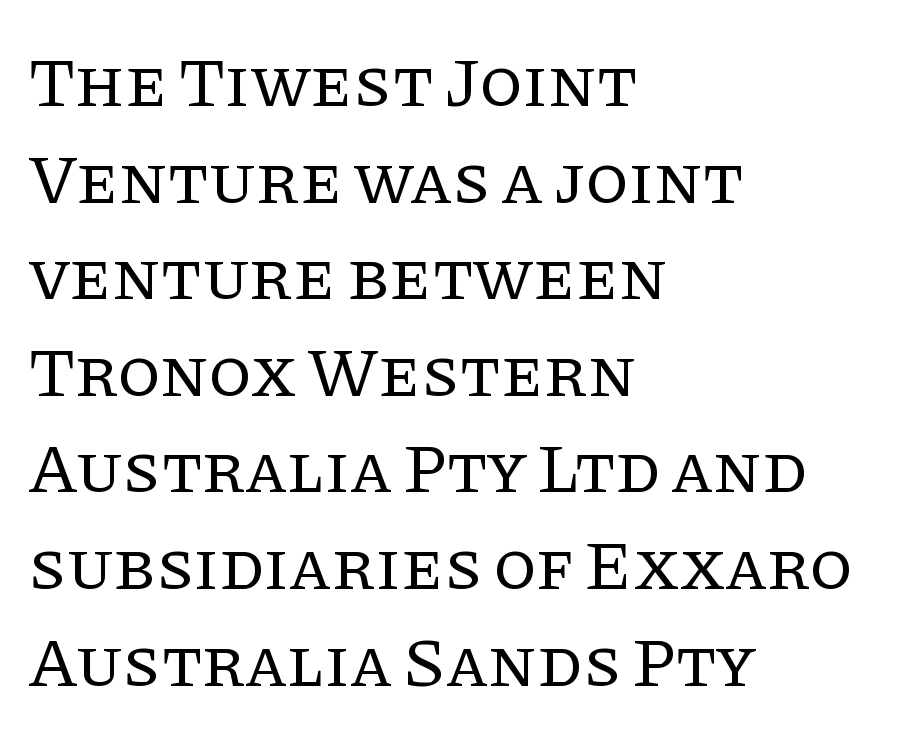
Q: Is the text bold? A: No.
Q: Is the text italic (slanted)? A: No, it is upright.
Q: Is the typeface a serif or a sans-serif typeface? A: Serif.
Q: Is the text underlined? A: No.
Q: How is the paragraph aligned? A: Left-aligned.
Q: Is the spacing between letters normal or unusually wide? A: Normal.
Q: Is the spacing between lines tight, normal or loose? A: Normal.
Q: Width (condensed, normal, or wide)? A: Normal.
Q: Stroke contrast? A: Low.
Q: x-height? A: Large.
Q: Monospaced? A: No.
